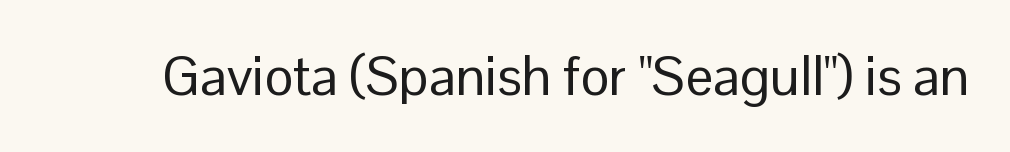
A typesetter would call this proportional, since set widths differ per character. The font sits on the lighter half of the weight spectrum, regular included. Italic? Not at all — the glyphs are vertical. Clear beneath every line of the passage. The letters sit at their default tracking, neither squeezed nor spread. This sample uses a sans-serif face.
